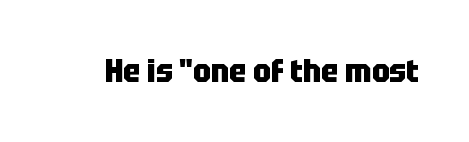
The image shows 32 px heavy, condensed sans-serif type, upright; set normal letter spacing, not underlined; low stroke contrast and a large x-height.
